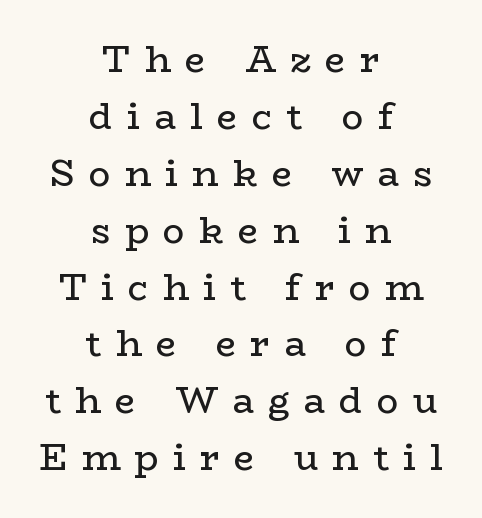
A student would call this center alignment; a typographer would say set centered. Plain, unruled lines of type. Is this a sans? No — the strokes have serifs. The letterforms stand isolated, each surrounded by extra space.
